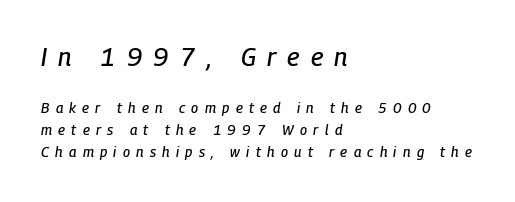
The image shows 25 px text type, italic (leaning right); set left-aligned, normal line spacing (1.54x), unusually wide letter spacing (+0.45 em), not underlined; the first (top) block is 1.79x larger.
